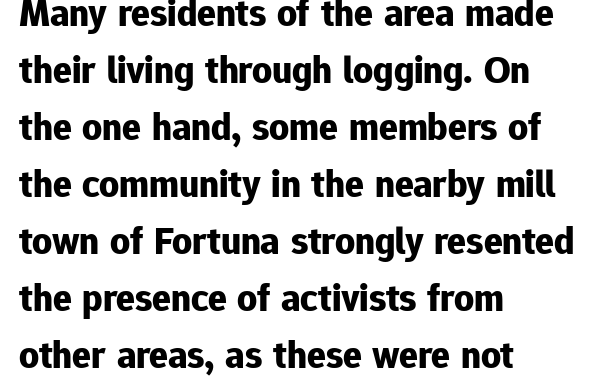
Q: Is the text bold? A: Yes.
Q: Is the text italic (slanted)? A: No, it is upright.
Q: Is the typeface a serif or a sans-serif typeface? A: Sans-serif.
Q: Is the text underlined? A: No.
Q: How is the paragraph aligned? A: Left-aligned.
Q: Is the spacing between letters normal or unusually wide? A: Normal.
Q: Is the spacing between lines tight, normal or loose? A: Normal.
Q: Width (condensed, normal, or wide)? A: Normal.
Q: Stroke contrast? A: Low.
Q: x-height? A: Medium.
Q: Monospaced? A: No.
